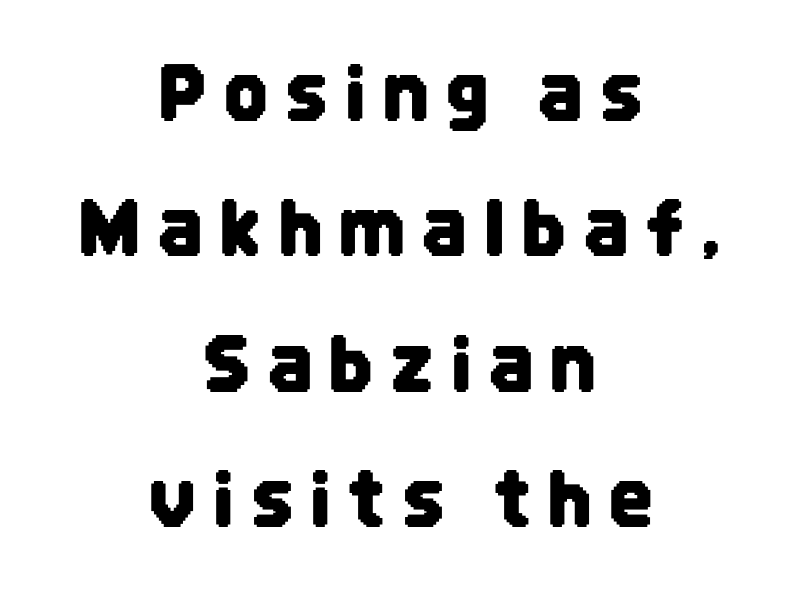
The image shows 76 px condensed sans-serif type, upright; set centered, line spacing 1.78x, unusually wide letter spacing (+0.23 em), not underlined; low stroke contrast and a large x-height.
